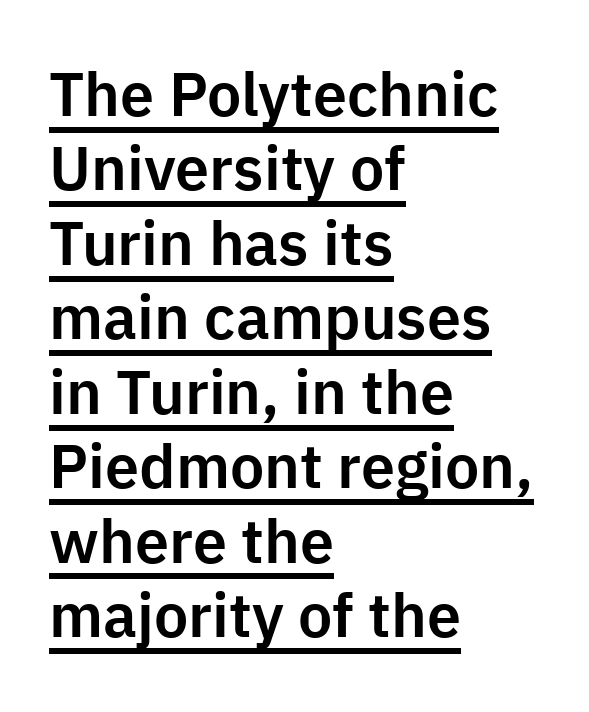
Casual observation: everything's shoved over to the left. Does extra space separate the letters? No, they use regular spacing. In designer terms, the underline attribute is active on this setting. Style check: upright. Each letter keeps its own natural width here, so spacing adapts to shape. Is this a sans? Yes — the strokes have no serifs.
